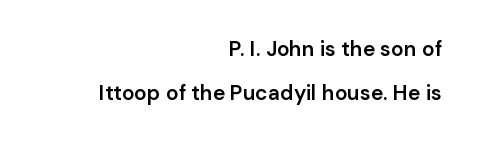
Q: Is the text bold? A: Semi-bold.
Q: Is the text italic (slanted)? A: No, it is upright.
Q: Is the text underlined? A: No.
Q: How is the paragraph aligned? A: Right-aligned.
Q: Is the spacing between letters normal or unusually wide? A: Normal.
Q: Is the spacing between lines tight, normal or loose? A: Loose.
